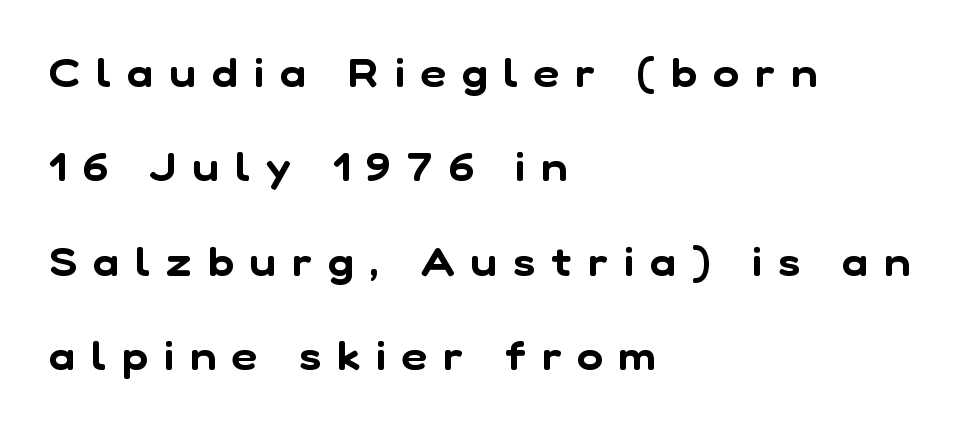
{"serif": "no", "width": "normal", "stroke_contrast": "low", "x_height": "medium", "monospaced": "no", "underline": "no", "align": "left", "line_spacing": "loose", "line_spacing_ratio": 2.42, "letter_spacing": "wide", "letter_spacing_em": 0.42, "glyph_px": 39}
